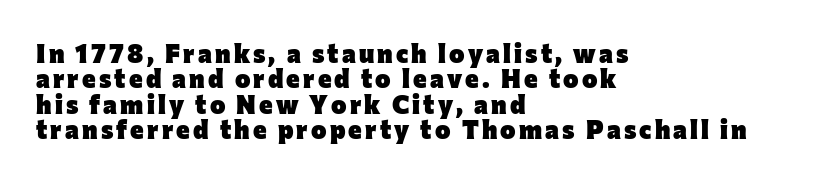
Descender tails drop into unmarked territory. Unlike italic type, these characters show no tilt at all. Horizontally, the lines are justified to the leading edge only. Thick stems and heavy bowls — unmistakably bold. How would I describe the line gaps? Narrow and economical.
